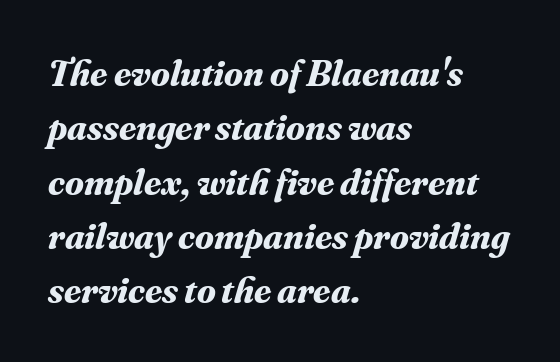
Q: Is the text bold? A: Yes.
Q: Is the text italic (slanted)? A: Yes, it leans right by about 16 degrees.
Q: Is the typeface a serif or a sans-serif typeface? A: Serif.
Q: Is the text underlined? A: No.
Q: How is the paragraph aligned? A: Left-aligned.
Q: Is the spacing between letters normal or unusually wide? A: Normal.
Q: Is the spacing between lines tight, normal or loose? A: Normal.
Q: Width (condensed, normal, or wide)? A: Normal.
Q: Stroke contrast? A: Medium.
Q: x-height? A: Small.
Q: Monospaced? A: No.
